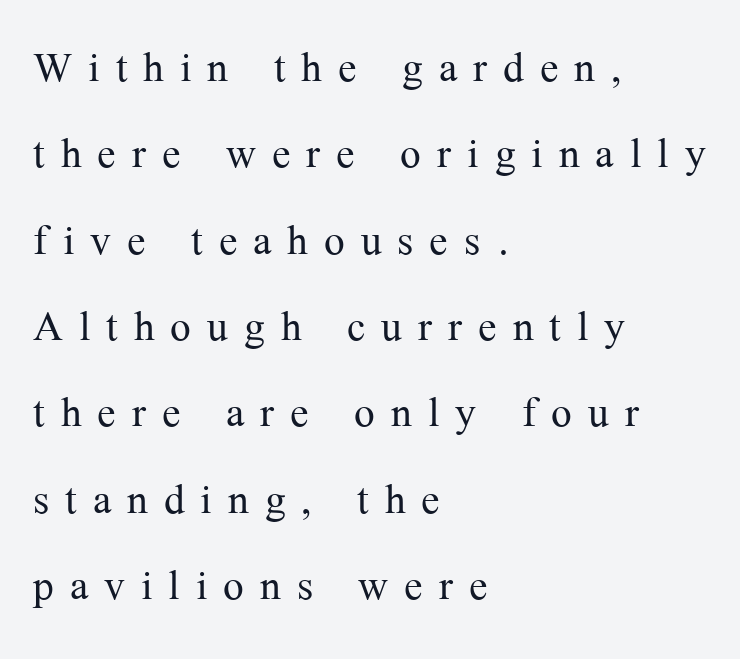
Where is the straight margin? On the left. Ordinary non-slanted type is in use. The letters advance in unequal steps, a hallmark of proportional type. Characters follow at a spacing far wider than the type designer built in. In terms of leading, this rendering sits right in the middle. Stroke terminals: seriffed.
